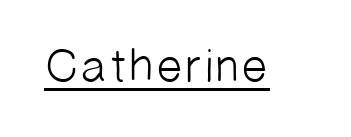
The image shows 48 px light sans-serif type; set normal letter spacing, underlined; low stroke contrast and a medium x-height.
